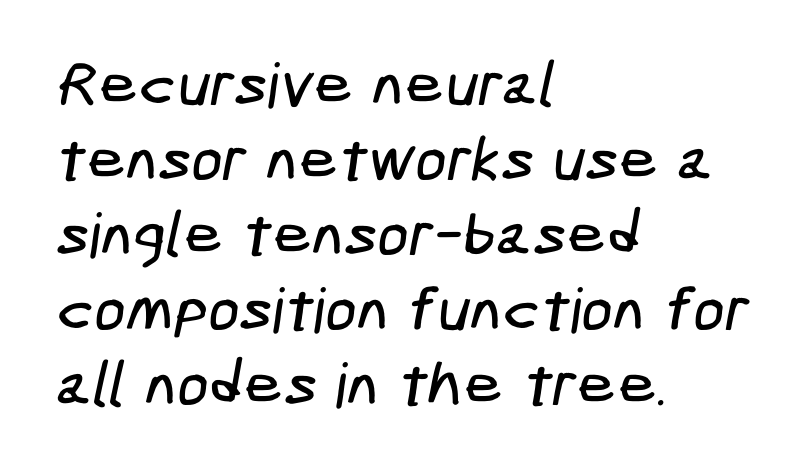
The face used here is a sans, in the tradition of grotesques and geometrics. Students, note that the glyphs here touch the page at normal intervals. These lines stack with their left ends in a neat column. Plain, unruled lines of type.
